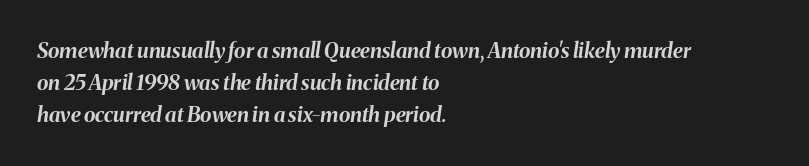
The image shows 21 px bold type, italic (leaning right); set left-aligned, normal line spacing (1.53x), normal letter spacing, not underlined.
